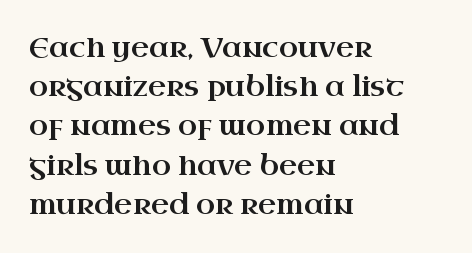
Each word holds together tightly as a unit, with standard inter-letter gaps. Notice how the stems are strictly vertical — no italics here. The passage shown stacks its lines at a standard gap. Font category for this specimen: serif. The glyphs are unaccompanied by any horizontal stroke below them. The rendering uses natural spacing where letterforms have individual widths.
